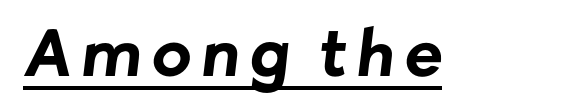
Q: Is the text bold? A: Yes.
Q: Is the typeface a serif or a sans-serif typeface? A: Sans-serif.
Q: Is the text underlined? A: Yes.
Q: Width (condensed, normal, or wide)? A: Normal.
Q: Stroke contrast? A: Low.
Q: x-height? A: Medium.
Q: Monospaced? A: No.
